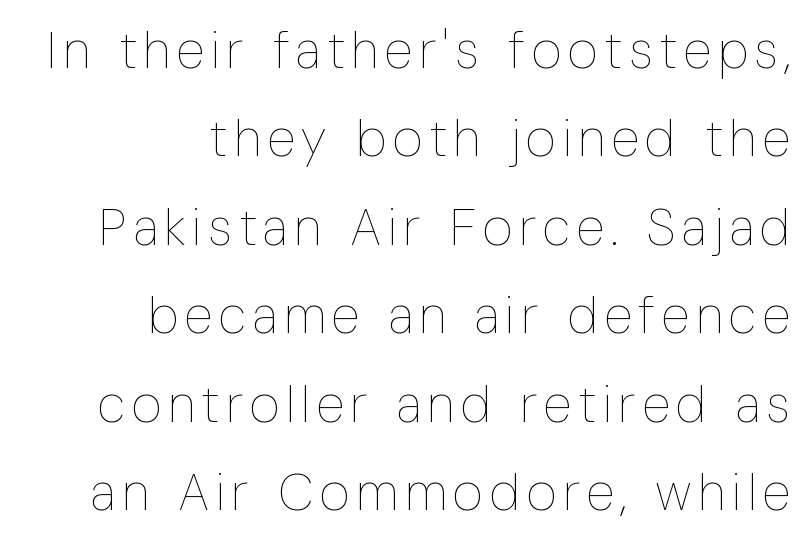
Teacher's note: observe the even right margin — that is flush-right alignment. This sample has the flowing, uneven cadence of proportional lettering. If you drew a line through each stem, it would be perfectly vertical. The typeface has the unassuming heft of standard copy or less. Each row of text sits above clean, open space. Quick note: interline space is typical.
